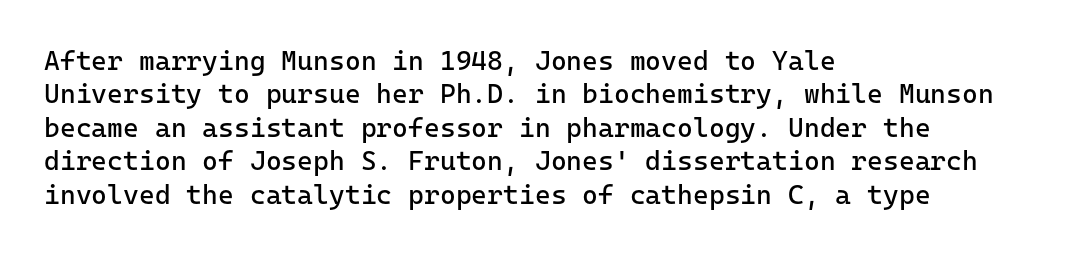
No letter is thick-stroked: the sample isn't bold. This rendering leaves character spacing at its baseline value. A bare baseline throughout the passage. Line beginnings align vertically; line endings do not. This sample uses an upright cut, with every glyph sitting square on the baseline.
